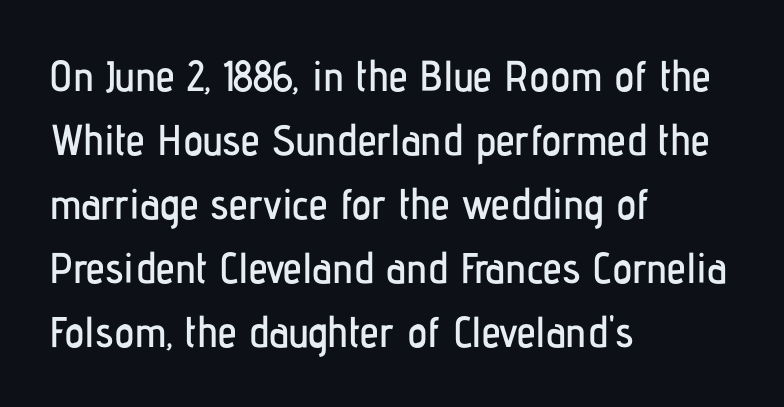
Font category for this specimen: sans-serif. The compositor pushed each line to the left boundary. Unlike italic type, these characters show no tilt at all. Words float on clear page, feet unadorned. These lines keep a tight, regular rhythm from letter to letter. A typesetter would call this proportional, since set widths differ per character.
